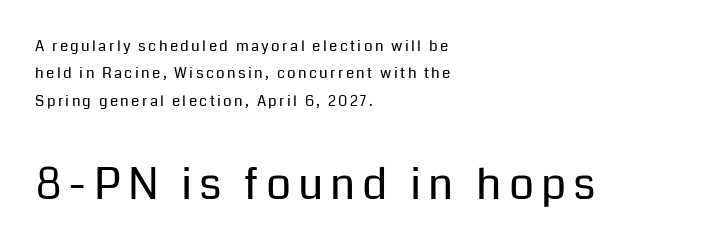
The font family rendered here belongs to the sans-serif group. The passage shown is not underscored anywhere. The text block is weighted toward the left margin, trailing off unevenly rightward. No chunkiness to these letters — they're not bold.
